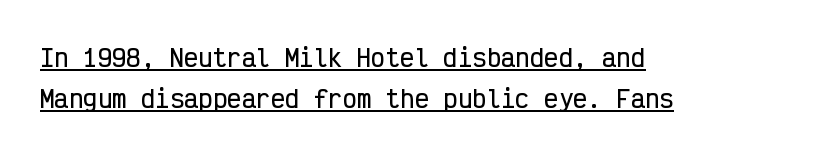
The image shows 24 px text type, upright; set left-aligned, normal line spacing (1.7x), normal letter spacing, underlined.
